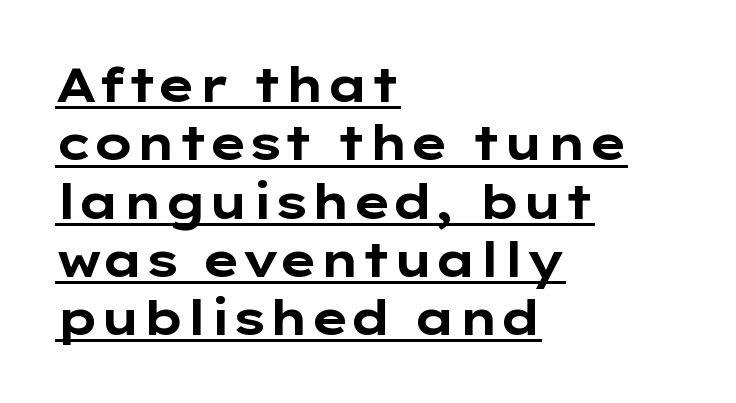
The image shows 47 px bold, wide sans-serif type, upright; set left-aligned, line spacing 1.24x, normal letter spacing, underlined; low stroke contrast and a medium x-height.
